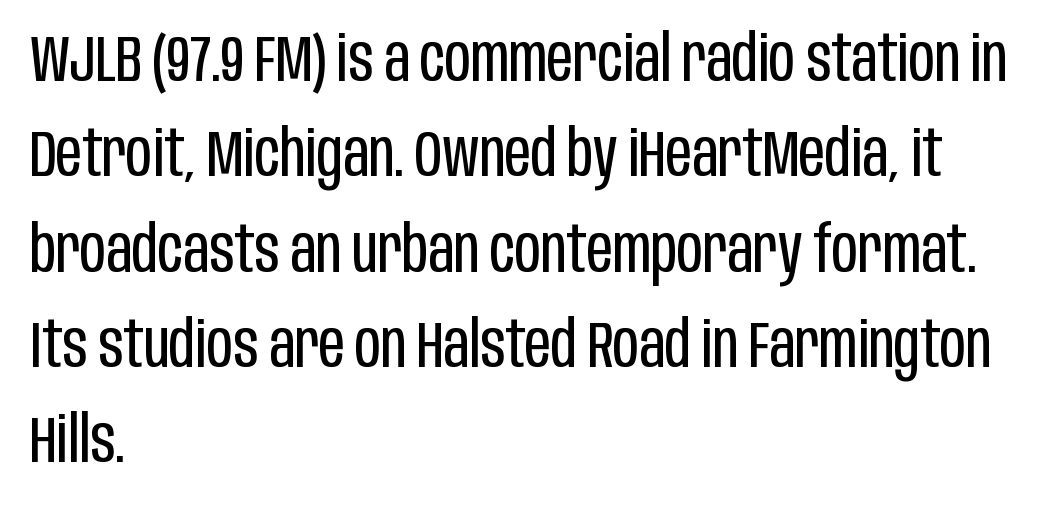
The image shows 64 px regular-weight, condensed sans-serif type, upright; set left-aligned, normal line spacing (1.49x), normal letter spacing, not underlined; low stroke contrast and a large x-height.
